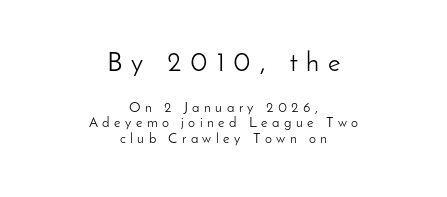
The image shows 27 px text type, upright; set centered, tight line spacing (1.09x), unusually wide letter spacing (+0.32 em), not underlined; the first (top) block is 1.93x larger.
